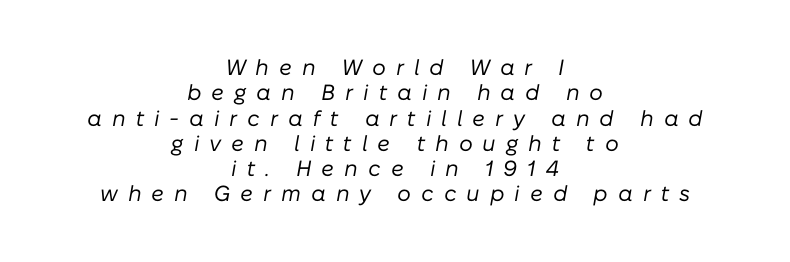
Horizontal bands of white between lines are thin slivers. The weight tops out at a normal text grade. An italicized treatment has been applied to the whole sample. One-word summary of the alignment: center. The passage shown is not underscored anywhere.
